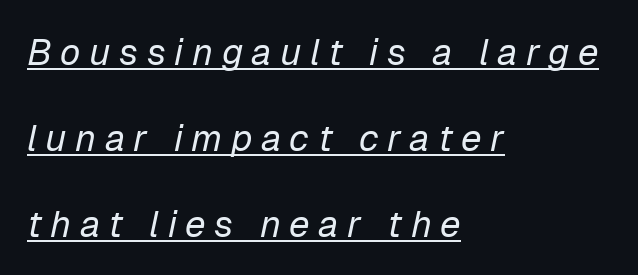
Line starts are locked; line ends wander. Looking at the ascenders, they clearly lean. Compared with undecorated copy, this sample adds a rule below the words. The letters are spread apart with noticeably loose tracking.
